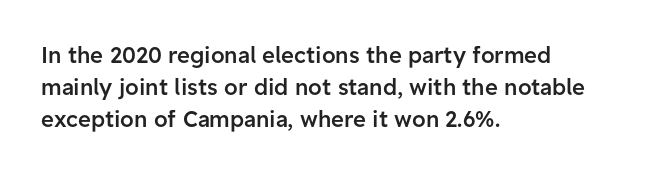
Q: Is the text bold? A: Semi-bold.
Q: Is the text italic (slanted)? A: No, it is upright.
Q: Is the text underlined? A: No.
Q: How is the paragraph aligned? A: Left-aligned.
Q: Is the spacing between letters normal or unusually wide? A: Normal.
Q: Is the spacing between lines tight, normal or loose? A: Normal.
